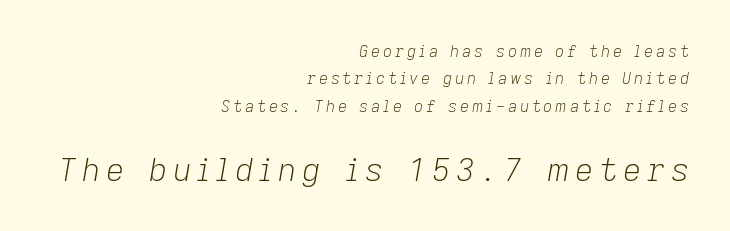
Q: Is the text bold? A: No.
Q: Is the text italic (slanted)? A: Yes, it leans right by about 9 degrees.
Q: Is the text underlined? A: No.
Q: How is the paragraph aligned? A: Right-aligned.
Q: Which block of text is set in a larger size, the first (top) or the second (bottom)? A: The second (bottom) one.
Q: Width (condensed, normal, or wide)? A: Normal.
Q: Stroke contrast? A: Low.
Q: x-height? A: Medium.
Q: Monospaced? A: No.
